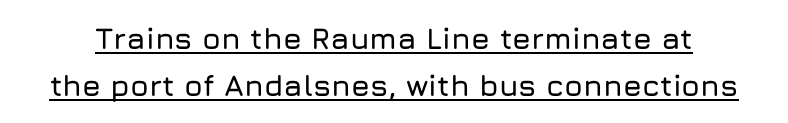
The image shows 30 px sans-serif type, upright; set normal line spacing (1.56x), normal letter spacing, underlined; low stroke contrast and a medium x-height.
